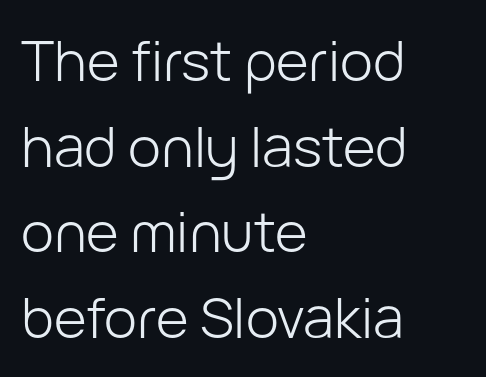
{"serif": "no", "italic": "no", "bold": "no", "weight": "light", "width": "normal", "stroke_contrast": "low", "x_height": "medium", "monospaced": "no", "underline": "no", "align": "left", "line_spacing": "normal", "line_spacing_ratio": 1.53, "letter_spacing": "normal", "letter_spacing_em": 0.0, "glyph_px": 56}
